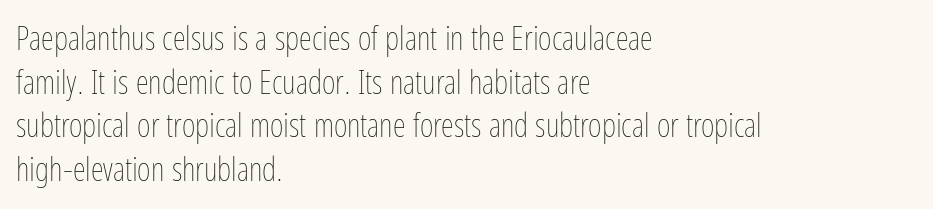
{"italic": "no", "bold": "no", "weight": "thin", "width": "condensed", "stroke_contrast": "low", "x_height": "medium", "monospaced": "no", "underline": "no", "align": "left", "line_spacing": "normal", "line_spacing_ratio": 1.32, "letter_spacing": "normal", "letter_spacing_em": 0.0, "glyph_px": 33}
